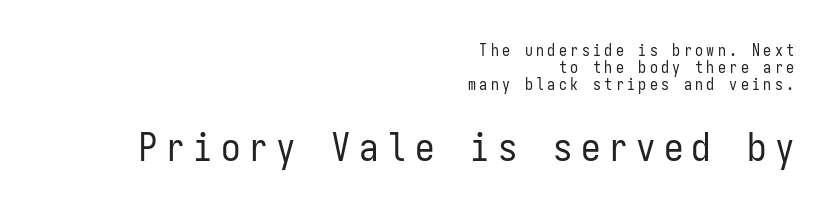
The image shows 39 px regular-weight, condensed sans-serif type, upright, monospaced; set right-aligned, tight line spacing (1.07x), unusually wide letter spacing (+0.21 em), not underlined; the second (bottom) block is 2.44x larger; low stroke contrast and a medium x-height.
